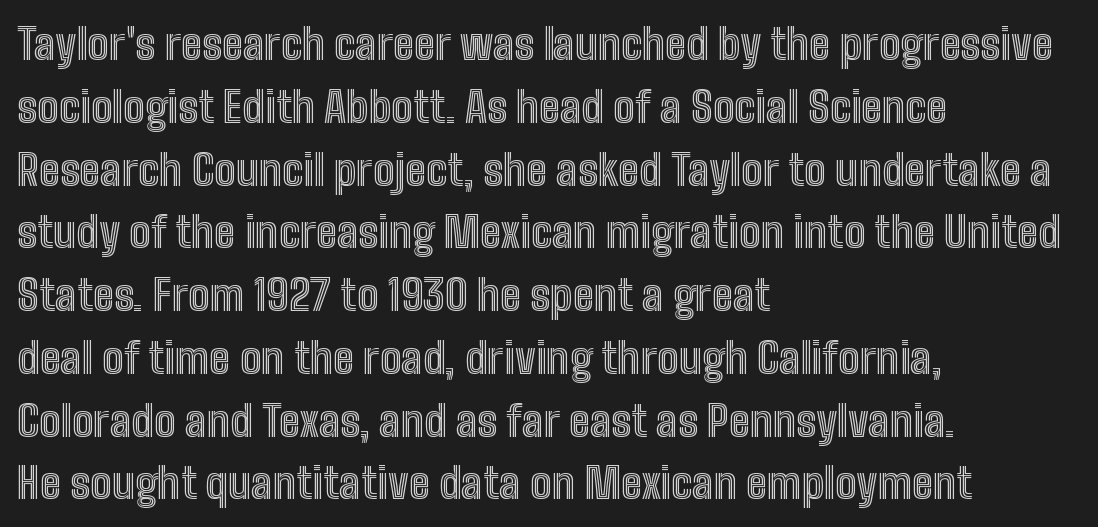
Q: Is the text italic (slanted)? A: No, it is upright.
Q: Is the text underlined? A: No.
Q: How is the paragraph aligned? A: Left-aligned.
Q: Is the spacing between letters normal or unusually wide? A: Normal.
Q: Is the spacing between lines tight, normal or loose? A: Normal.
Q: Width (condensed, normal, or wide)? A: Condensed.
Q: x-height? A: Medium.
Q: Monospaced? A: No.
